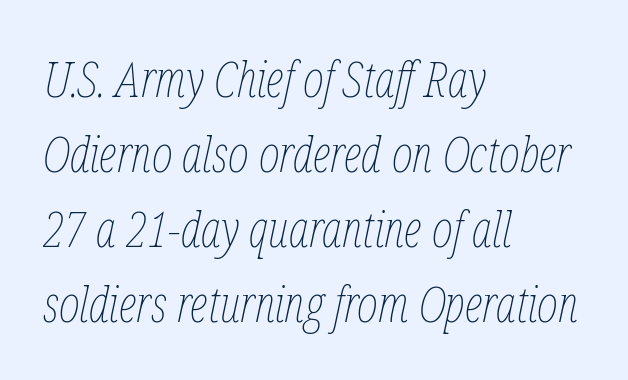
Q: Is the text bold? A: No.
Q: Is the text italic (slanted)? A: Yes, it leans right by about 12 degrees.
Q: Is the text underlined? A: No.
Q: How is the paragraph aligned? A: Left-aligned.
Q: Is the spacing between letters normal or unusually wide? A: Normal.
Q: Is the spacing between lines tight, normal or loose? A: Normal.
Q: Width (condensed, normal, or wide)? A: Condensed.
Q: Stroke contrast? A: Low.
Q: x-height? A: Medium.
Q: Monospaced? A: No.
